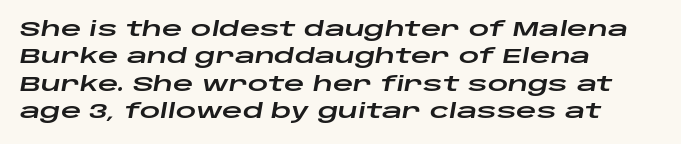
{"italic": "yes", "lean": "right", "slant_degrees": 10, "underline": "no", "align": "left", "line_spacing": "normal", "line_spacing_ratio": 1.37, "letter_spacing": "normal", "letter_spacing_em": 0.0, "glyph_px": 20}
